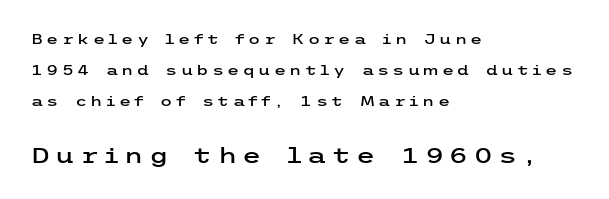
The image shows 22 px text type, upright; set left-aligned, loose line spacing (2.22x), unusually wide letter spacing (+0.23 em), not underlined; the second (bottom) block is 1.57x larger.
